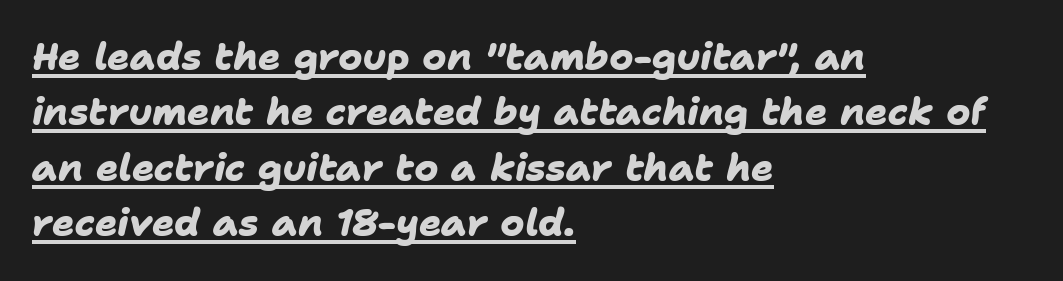
Q: Is the text bold? A: Yes.
Q: Is the typeface a serif or a sans-serif typeface? A: Sans-serif.
Q: Is the text underlined? A: Yes.
Q: How is the paragraph aligned? A: Left-aligned.
Q: Is the spacing between letters normal or unusually wide? A: Normal.
Q: Is the spacing between lines tight, normal or loose? A: Normal.
Q: Width (condensed, normal, or wide)? A: Normal.
Q: Stroke contrast? A: Low.
Q: x-height? A: Medium.
Q: Monospaced? A: No.
